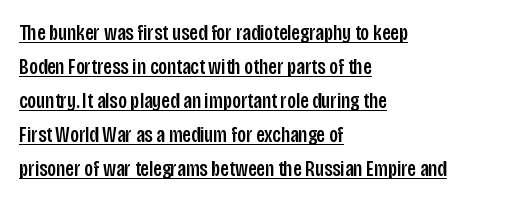
What's the leading like? Ordinary, nothing unusual. Posture: straight, roman, zero tilt. The horizontal fit of the characters is conventional and even. Casual observation: everything's shoved over to the left. A typographer would call this underscored text.
